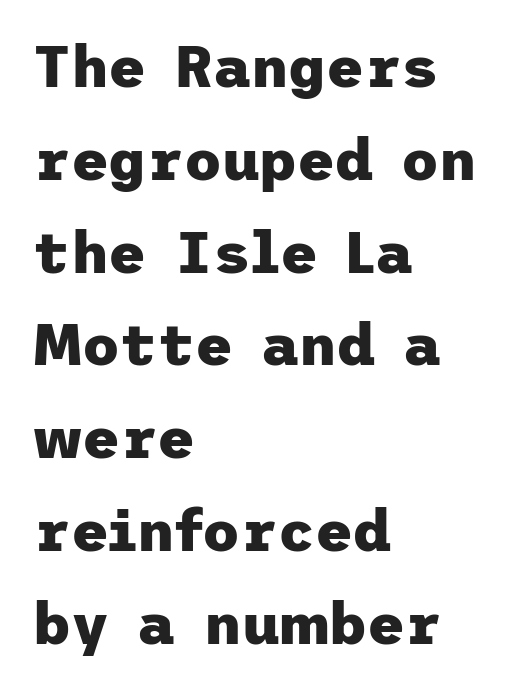
{"serif": "no", "italic": "no", "bold": "yes", "weight": "heavy", "width": "normal", "stroke_contrast": "low", "x_height": "medium", "underline": "no", "align": "left", "line_spacing": "normal", "line_spacing_ratio": 1.6, "letter_spacing": "normal", "letter_spacing_em": 0.0, "glyph_px": 58}
